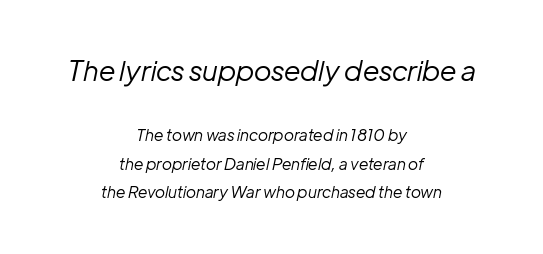
The image shows 28 px regular-weight type, italic (leaning right); set centered, line spacing 1.78x, normal letter spacing, not underlined; the first (top) block is 1.75x larger; low stroke contrast and a medium x-height.
